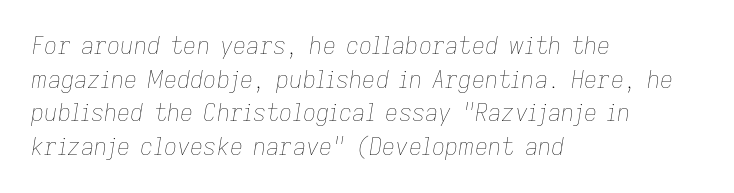
{"italic": "yes", "lean": "right", "slant_degrees": 9, "bold": "no", "underline": "no", "align": "left", "line_spacing": "normal", "line_spacing_ratio": 1.46, "letter_spacing": "normal", "letter_spacing_em": 0.0, "glyph_px": 23}
